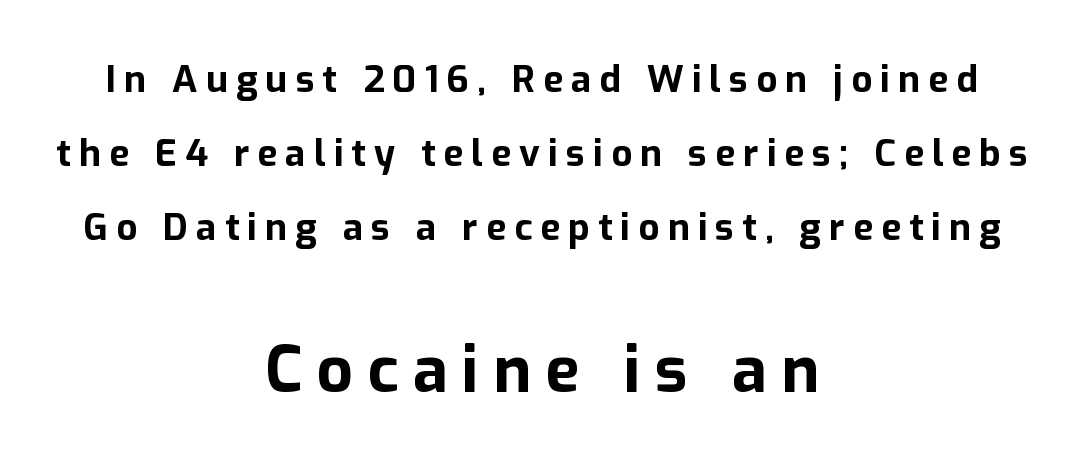
{"serif": "no", "italic": "no", "bold": "yes", "weight": "bold", "width": "normal", "stroke_contrast": "low", "x_height": "medium", "monospaced": "no", "underline": "no", "align": "center", "line_spacing": "loose", "line_spacing_ratio": 2.0, "letter_spacing": "wide", "letter_spacing_em": 0.22, "larger_block": "second", "size_ratio": 1.73, "glyph_px": 64}
